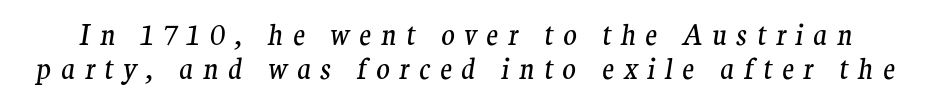
Q: Is the text bold? A: No.
Q: Is the text italic (slanted)? A: Yes, it leans right by about 9 degrees.
Q: Is the typeface a serif or a sans-serif typeface? A: Serif.
Q: Is the text underlined? A: No.
Q: Is the spacing between letters normal or unusually wide? A: Unusually wide.
Q: Width (condensed, normal, or wide)? A: Normal.
Q: Stroke contrast? A: Medium.
Q: x-height? A: Medium.
Q: Monospaced? A: No.
